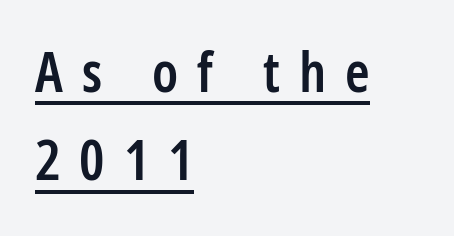
Q: Is the text bold? A: Semi-bold.
Q: Is the text italic (slanted)? A: No, it is upright.
Q: Is the typeface a serif or a sans-serif typeface? A: Sans-serif.
Q: Is the text underlined? A: Yes.
Q: How is the paragraph aligned? A: Left-aligned.
Q: Is the spacing between letters normal or unusually wide? A: Unusually wide.
Q: Is the spacing between lines tight, normal or loose? A: Normal.
Q: Width (condensed, normal, or wide)? A: Condensed.
Q: Stroke contrast? A: Low.
Q: x-height? A: Medium.
Q: Monospaced? A: No.
